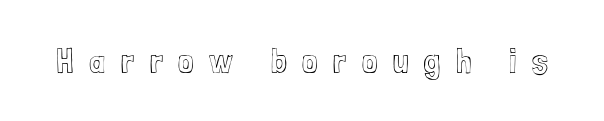
{"italic": "no", "width": "condensed", "x_height": "medium", "monospaced": "no", "underline": "no", "letter_spacing": "wide", "letter_spacing_em": 0.44, "glyph_px": 35}
